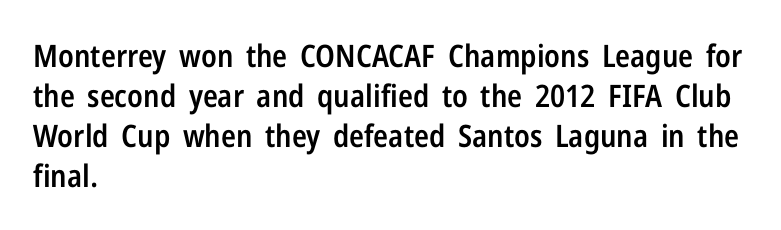
The image shows 31 px semibold, condensed sans-serif type, upright; set left-aligned, normal line spacing (1.29x), normal letter spacing, not underlined; low stroke contrast and a medium x-height.
